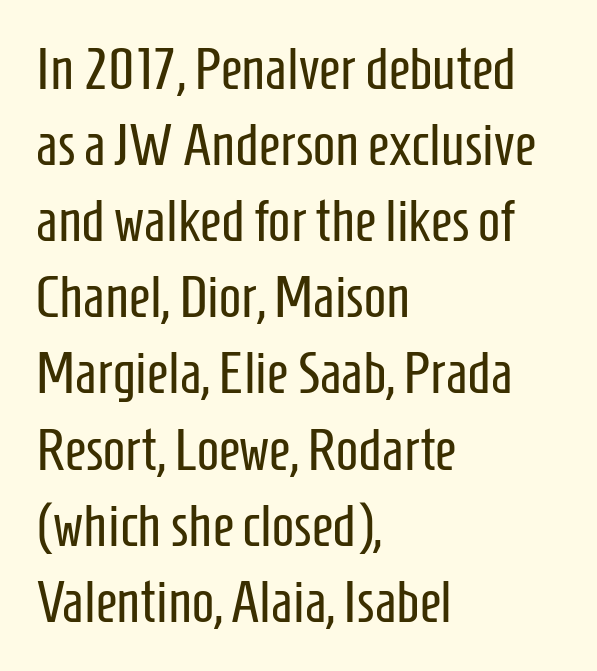
Caption: face not bold, strokes unweighted. A classic flush-left, rag-right setting is used for this passage. Check under the words: just untouched page. A typesetter would call this leading conventional body-copy spacing.
